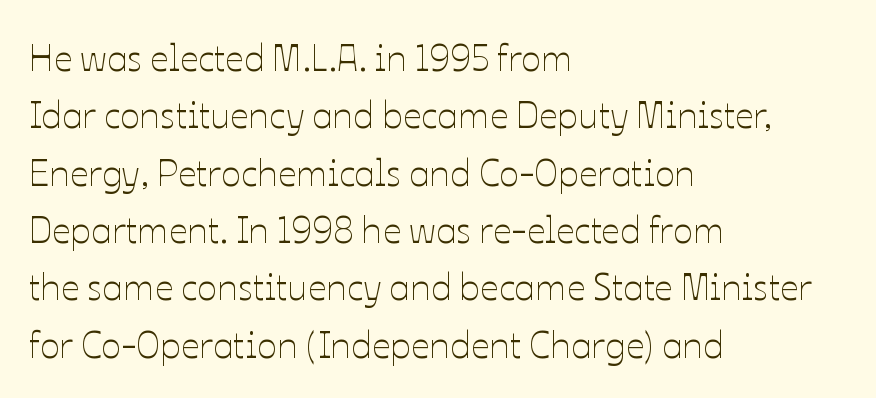
The image shows 37 px thin type, upright; set left-aligned, normal line spacing (1.55x), normal letter spacing, not underlined; low stroke contrast and a medium x-height.
